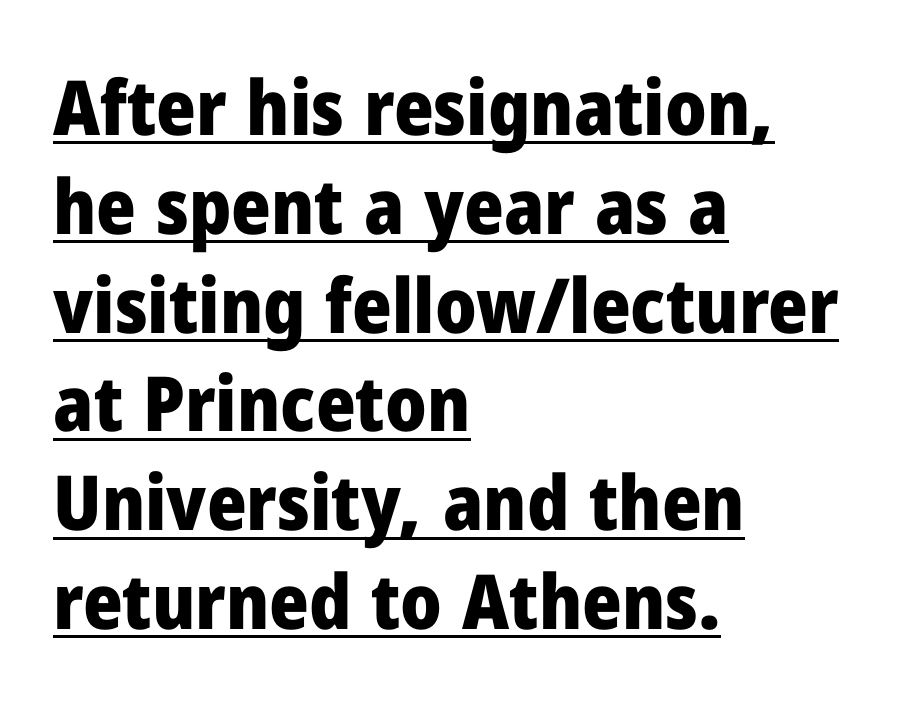
The image shows 76 px heavy sans-serif type, upright; set left-aligned, normal line spacing (1.3x), normal letter spacing, underlined; low stroke contrast and a medium x-height.
